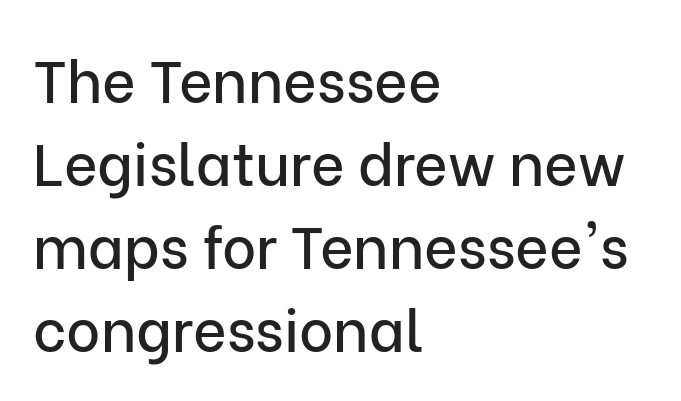
The image shows 58 px sans-serif type, upright; set left-aligned, normal line spacing (1.43x), normal letter spacing, not underlined; low stroke contrast and a medium x-height.
